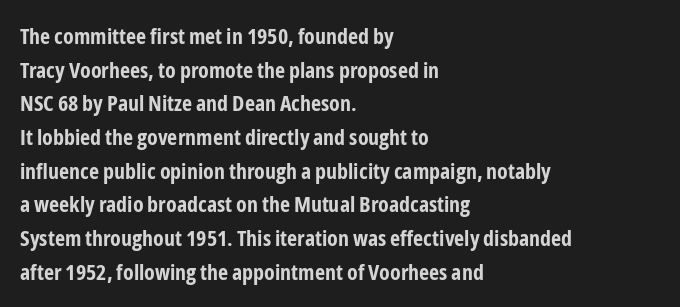
The image shows 22 px bold type, upright; set left-aligned, normal line spacing (1.53x), normal letter spacing, not underlined.
